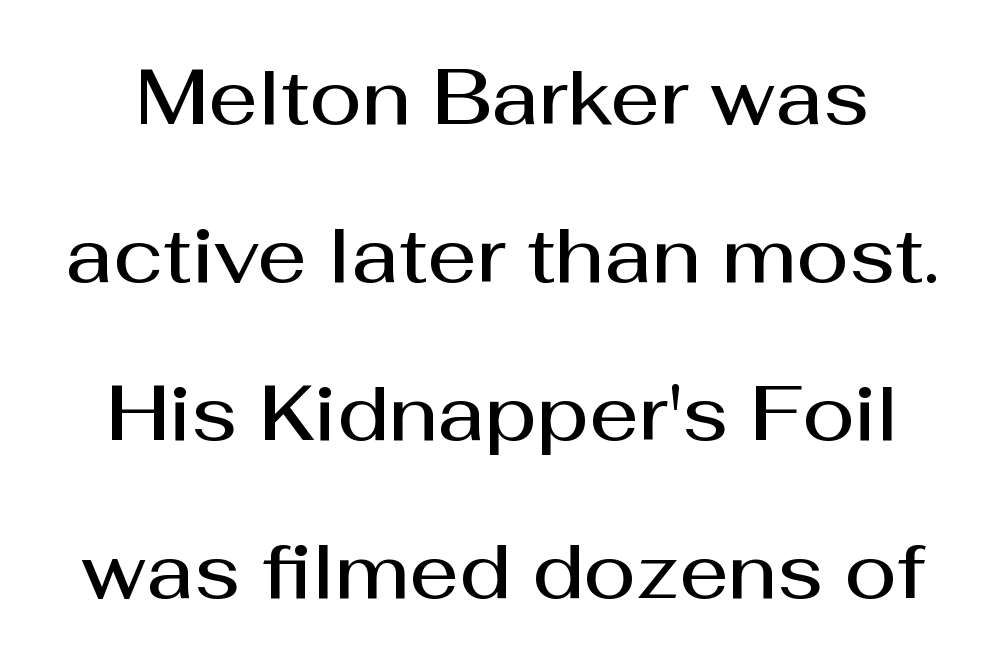
The image shows 77 px semibold sans-serif type, upright; set loose line spacing (2.05x), normal letter spacing, not underlined; medium stroke contrast and a medium x-height.
